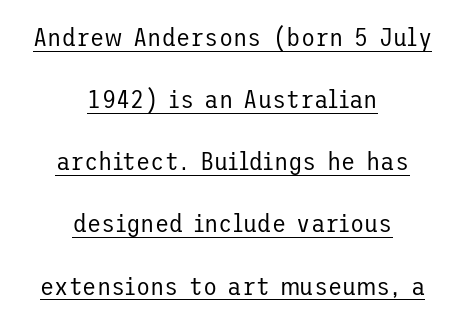
Q: Is the text bold? A: No.
Q: Is the text italic (slanted)? A: No, it is upright.
Q: Is the text underlined? A: Yes.
Q: How is the paragraph aligned? A: Centered.
Q: Is the spacing between letters normal or unusually wide? A: Normal.
Q: Is the spacing between lines tight, normal or loose? A: Loose.
